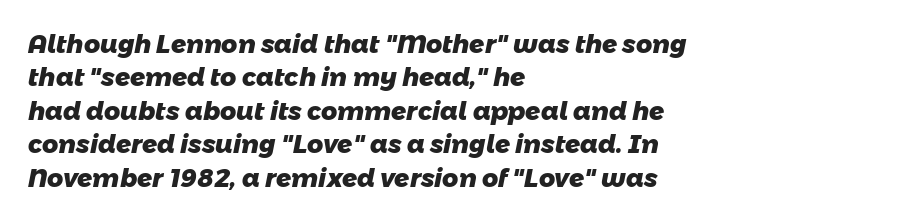
The foot of each line stays bare and open. All the whitespace from short lines collects on the right. Notice how descenders clear the ascenders below comfortably — that's standard leading. Emphasis by weight is at full strength: bold.
